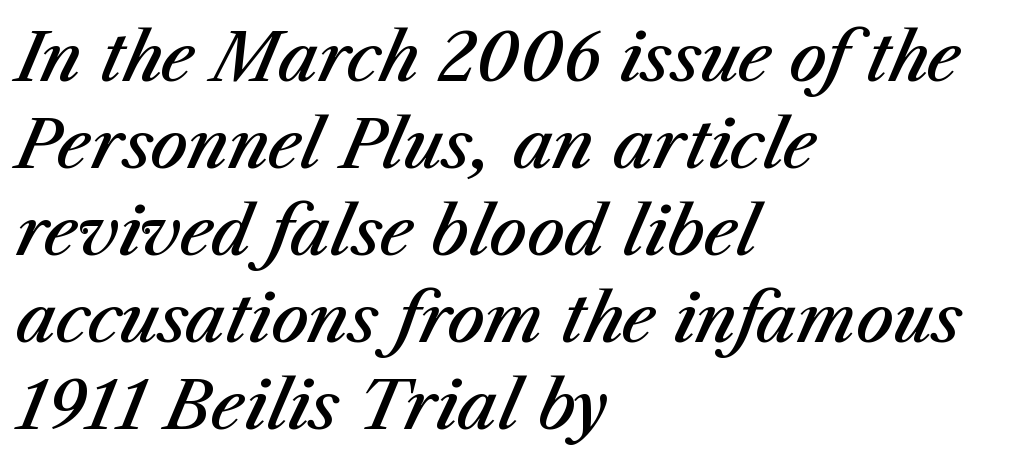
Q: Is the text bold? A: Semi-bold.
Q: Is the text italic (slanted)? A: Yes, it leans right by about 23 degrees.
Q: Is the text underlined? A: No.
Q: How is the paragraph aligned? A: Left-aligned.
Q: Is the spacing between letters normal or unusually wide? A: Normal.
Q: Is the spacing between lines tight, normal or loose? A: Normal.
Q: Width (condensed, normal, or wide)? A: Normal.
Q: Stroke contrast? A: Medium.
Q: x-height? A: Medium.
Q: Monospaced? A: No.
